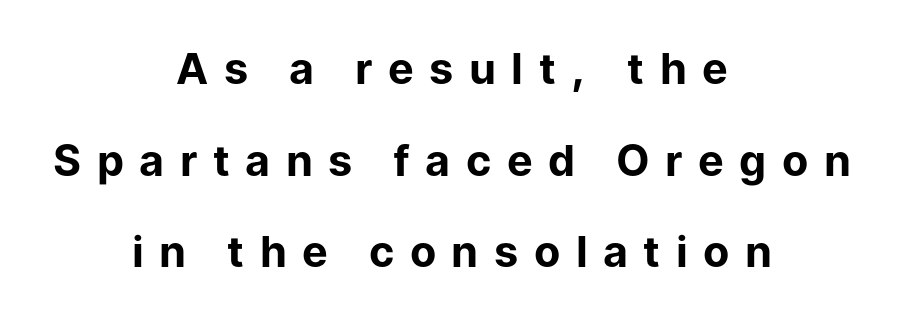
Line spacing here is loose. A student would call this center alignment; a typographer would say set centered. The type is letterspaced generously, with wide tracking. Underlining? Definitely not there. The letters advance in unequal steps, a hallmark of proportional type. Unlike italic type, these characters show no tilt at all.
